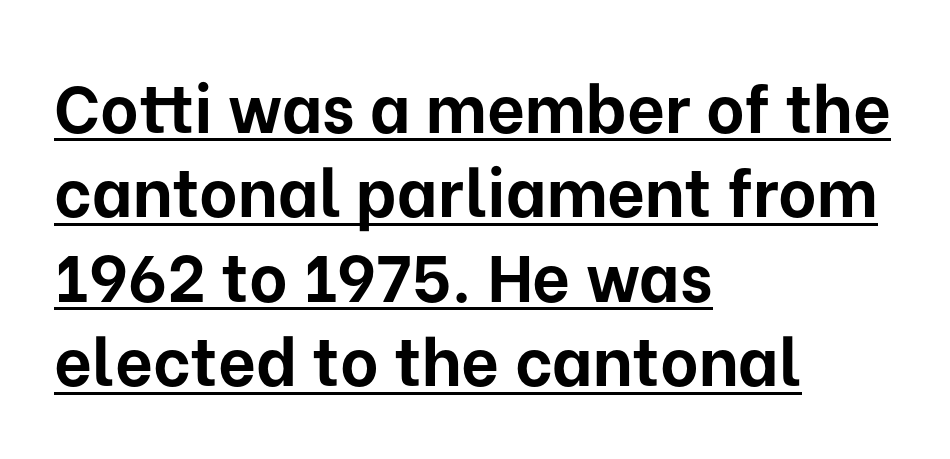
Q: Is the text bold? A: Yes.
Q: Is the text italic (slanted)? A: No, it is upright.
Q: Is the typeface a serif or a sans-serif typeface? A: Sans-serif.
Q: Is the text underlined? A: Yes.
Q: How is the paragraph aligned? A: Left-aligned.
Q: Is the spacing between letters normal or unusually wide? A: Normal.
Q: Is the spacing between lines tight, normal or loose? A: Normal.
Q: Width (condensed, normal, or wide)? A: Normal.
Q: Stroke contrast? A: Low.
Q: x-height? A: Medium.
Q: Monospaced? A: No.
